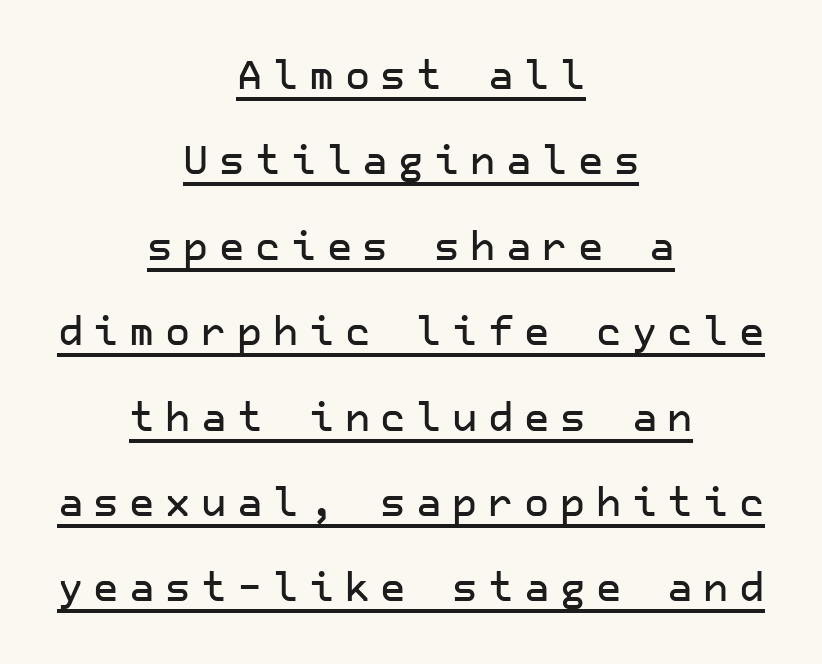
The image shows 39 px sans-serif type, upright; set centered, loose line spacing (2.19x), unusually wide letter spacing (+0.27 em), underlined; low stroke contrast and a medium x-height.
